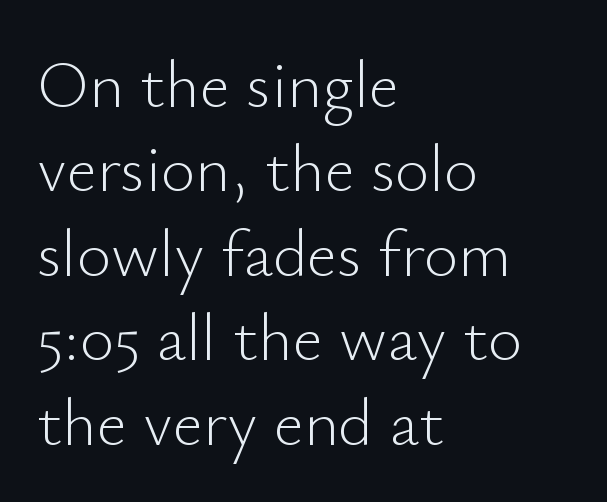
{"serif": "no", "italic": "no", "bold": "no", "weight": "light", "width": "normal", "stroke_contrast": "low", "x_height": "small", "monospaced": "no", "underline": "no", "align": "left", "line_spacing": "normal", "line_spacing_ratio": 1.28, "letter_spacing": "normal", "letter_spacing_em": 0.0, "glyph_px": 66}
